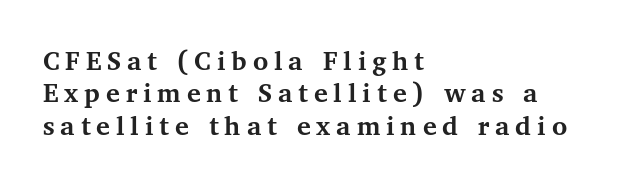
{"serif": "yes", "italic": "no", "bold": "yes", "weight": "semibold", "width": "normal", "stroke_contrast": "medium", "x_height": "medium", "monospaced": "no", "underline": "no", "align": "left", "line_spacing": "tight", "line_spacing_ratio": 1.12, "letter_spacing": "wide", "letter_spacing_em": 0.2, "glyph_px": 29}
